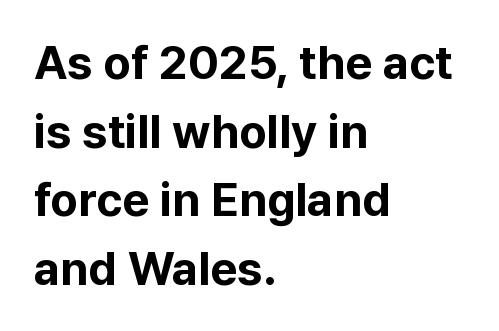
The image shows 47 px bold sans-serif type, upright; set left-aligned, normal line spacing (1.46x), normal letter spacing, not underlined; low stroke contrast and a medium x-height.
